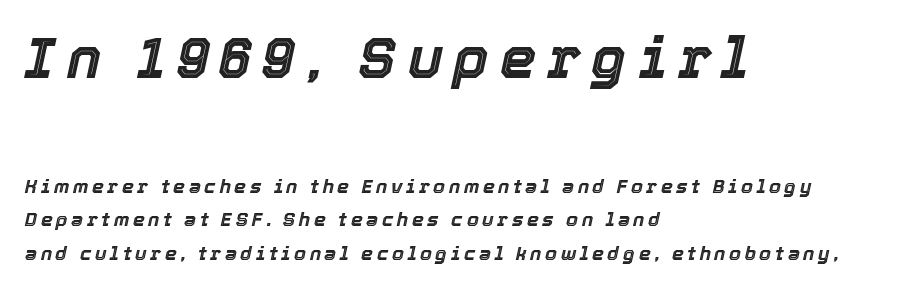
{"italic": "yes", "lean": "right", "slant_degrees": 12, "width": "normal", "x_height": "medium", "monospaced": "no", "underline": "no", "align": "left", "line_spacing_ratio": 1.78, "larger_block": "first", "size_ratio": 3.05, "glyph_px": 58}
